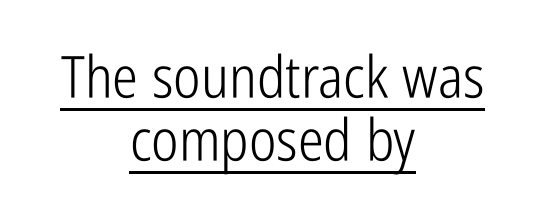
Vertically, the passage feels compressed, each row crowding the next. The letters sit at their default tracking, neither squeezed nor spread. Note: no serifs on the glyphs. The rendering uses the underline text-decoration.
